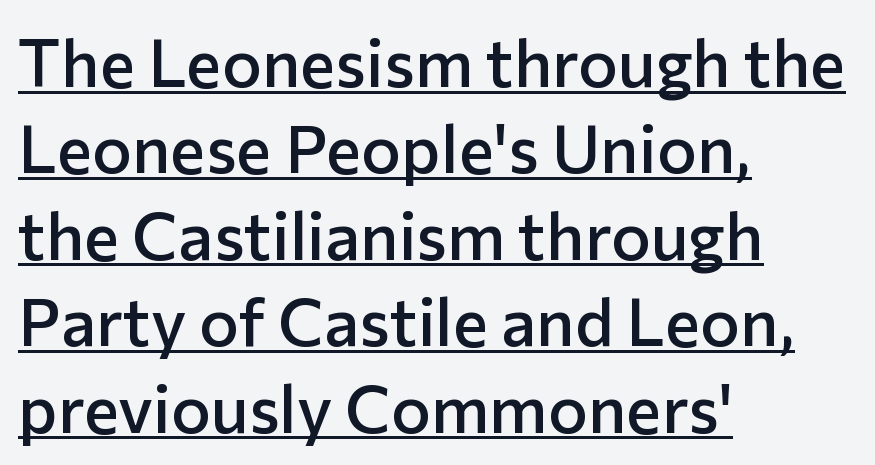
{"serif": "no", "italic": "no", "bold": "semi", "weight": "semibold", "width": "normal", "stroke_contrast": "low", "x_height": "medium", "monospaced": "no", "underline": "yes", "align": "left", "line_spacing": "normal", "line_spacing_ratio": 1.29, "letter_spacing": "normal", "letter_spacing_em": 0.0, "glyph_px": 67}
